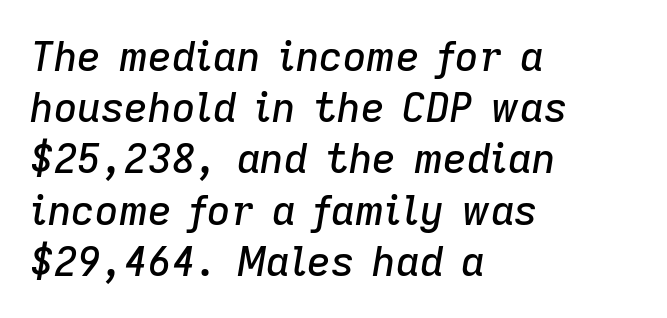
{"italic": "yes", "lean": "right", "slant_degrees": 9, "width": "normal", "stroke_contrast": "low", "x_height": "medium", "monospaced": "no", "underline": "no", "align": "left", "line_spacing": "normal", "line_spacing_ratio": 1.25, "letter_spacing": "normal", "letter_spacing_em": 0.0, "glyph_px": 41}
